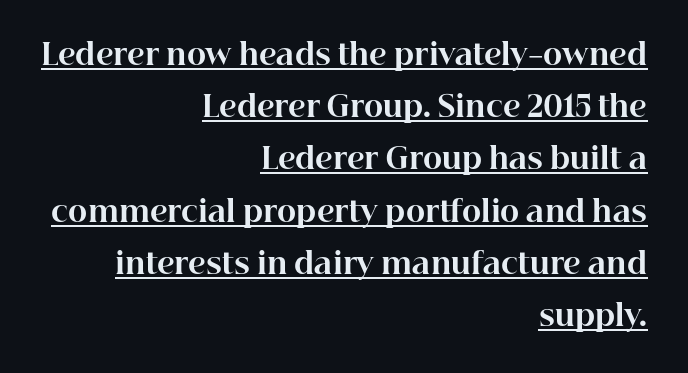
The image shows 29 px bold serif type, upright; set right-aligned, line spacing 1.8x, normal letter spacing, underlined; high stroke contrast and a medium x-height.
